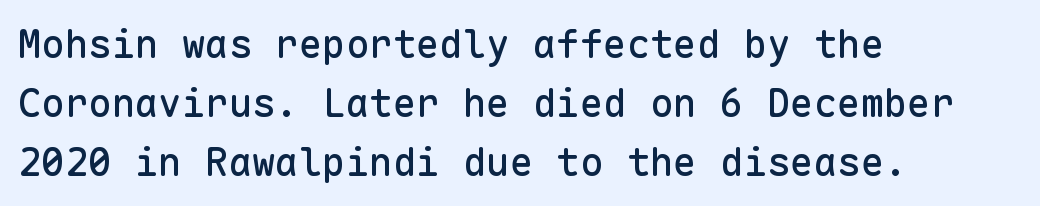
The image shows 39 px sans-serif type, upright, monospaced; set left-aligned, normal line spacing (1.51x), normal letter spacing, not underlined; low stroke contrast and a medium x-height.
